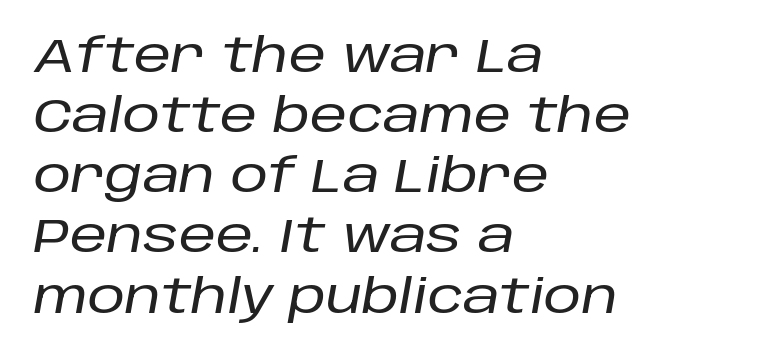
Q: Is the text italic (slanted)? A: Yes, it leans right by about 10 degrees.
Q: Is the text underlined? A: No.
Q: How is the paragraph aligned? A: Left-aligned.
Q: Is the spacing between letters normal or unusually wide? A: Normal.
Q: Is the spacing between lines tight, normal or loose? A: Normal.
Q: Width (condensed, normal, or wide)? A: Normal.
Q: Stroke contrast? A: Low.
Q: x-height? A: Large.
Q: Monospaced? A: No.
